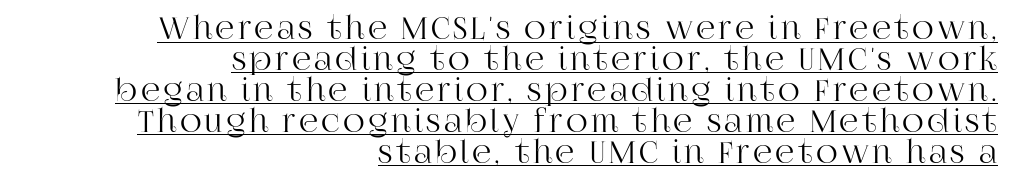
{"serif": "yes", "italic": "no", "width": "normal", "stroke_contrast": "high", "x_height": "large", "monospaced": "no", "underline": "yes", "align": "right", "line_spacing": "tight", "line_spacing_ratio": 1.03, "glyph_px": 30}
